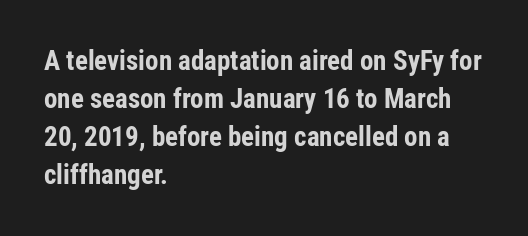
The image shows 27 px bold type, upright; set left-aligned, normal line spacing (1.41x), normal letter spacing, not underlined.
